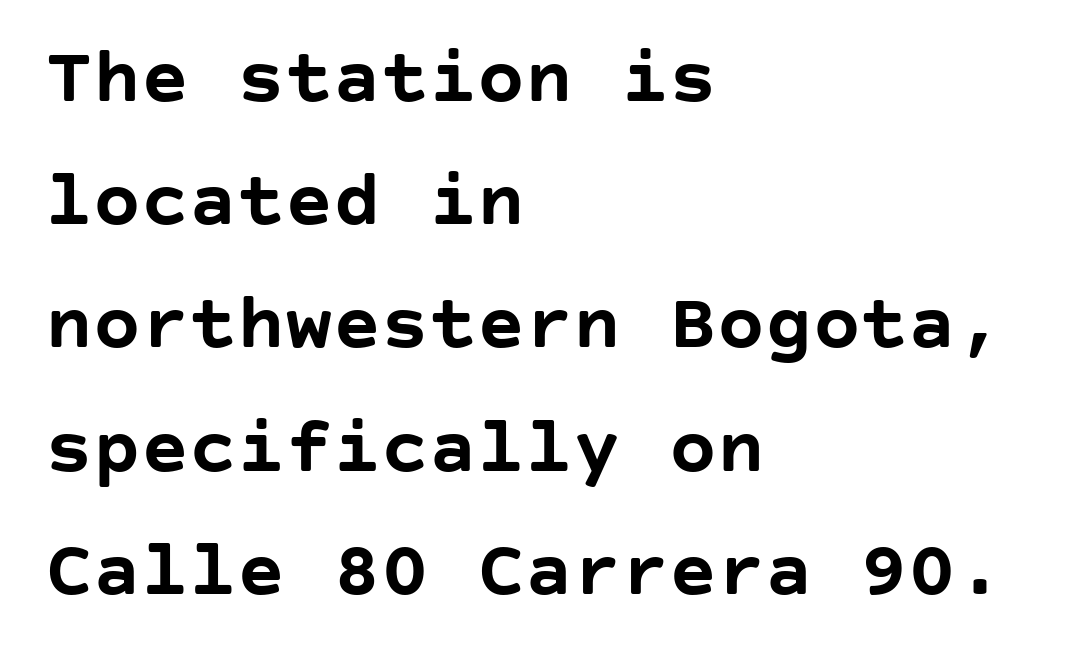
{"serif": "no", "italic": "no", "bold": "yes", "weight": "semibold", "width": "normal", "stroke_contrast": "low", "x_height": "large", "underline": "no", "align": "left", "line_spacing": "normal", "line_spacing_ratio": 1.54, "letter_spacing": "normal", "letter_spacing_em": 0.0, "glyph_px": 80}
